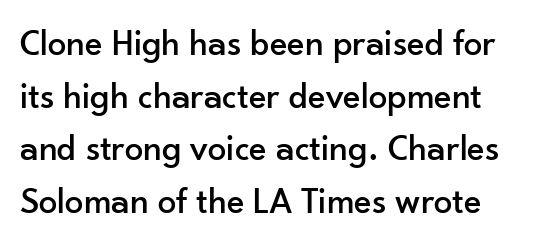
{"serif": "no", "italic": "no", "width": "normal", "stroke_contrast": "low", "x_height": "small", "monospaced": "no", "underline": "no", "line_spacing": "normal", "line_spacing_ratio": 1.42, "letter_spacing": "normal", "letter_spacing_em": 0.0, "glyph_px": 37}
